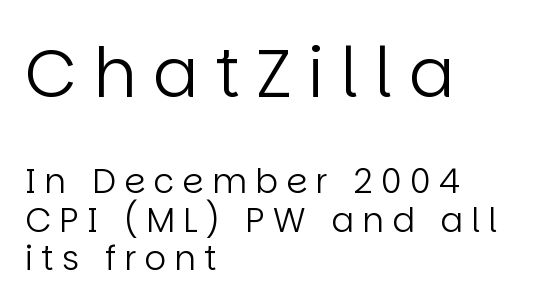
Does the lettering tilt? It doesn't — this is upright. Typographically, this falls in the sans-serif category. Only glyphs here, with clear space below each row. Whoever set this chose condensed vertical rhythm over breathing room.
